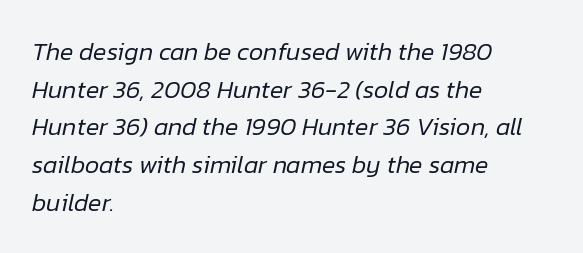
Q: Is the text bold? A: No.
Q: Is the text italic (slanted)? A: Yes, it leans right by about 12 degrees.
Q: Is the text underlined? A: No.
Q: How is the paragraph aligned? A: Left-aligned.
Q: Is the spacing between letters normal or unusually wide? A: Normal.
Q: Is the spacing between lines tight, normal or loose? A: Normal.
